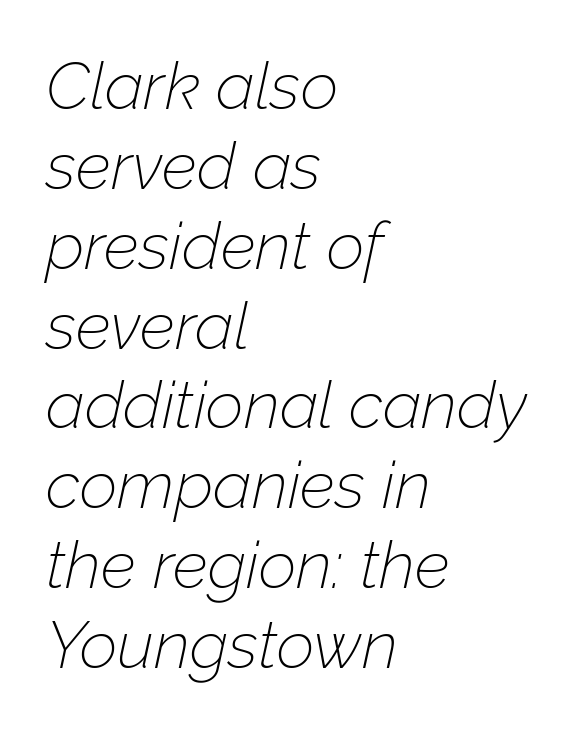
The image shows 66 px thin type, italic (leaning right); set left-aligned, line spacing 1.21x, normal letter spacing, not underlined; low stroke contrast and a medium x-height.
